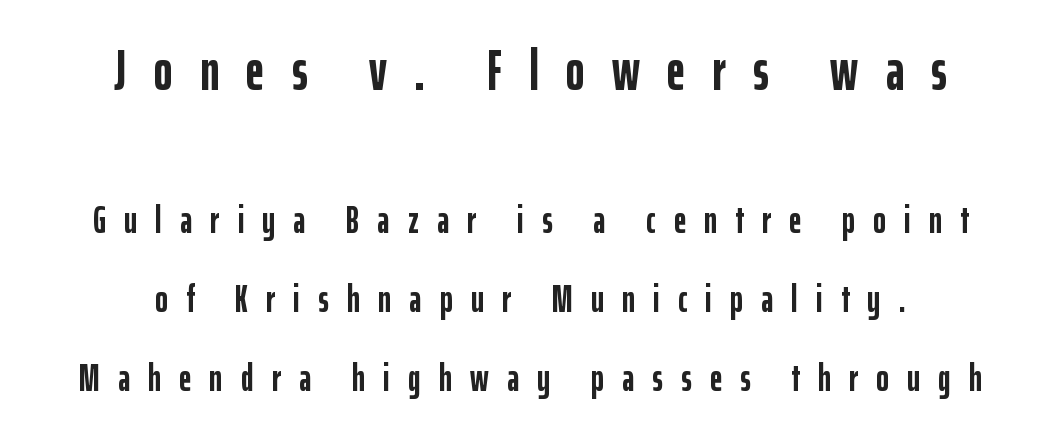
Q: Is the text bold? A: Yes.
Q: Is the text italic (slanted)? A: No, it is upright.
Q: Is the typeface a serif or a sans-serif typeface? A: Sans-serif.
Q: Is the text underlined? A: No.
Q: How is the paragraph aligned? A: Centered.
Q: Is the spacing between letters normal or unusually wide? A: Unusually wide.
Q: Is the spacing between lines tight, normal or loose? A: Loose.
Q: Which block of text is set in a larger size, the first (top) or the second (bottom)? A: The first (top) one.
Q: Width (condensed, normal, or wide)? A: Condensed.
Q: Stroke contrast? A: Low.
Q: x-height? A: Medium.
Q: Monospaced? A: No.
